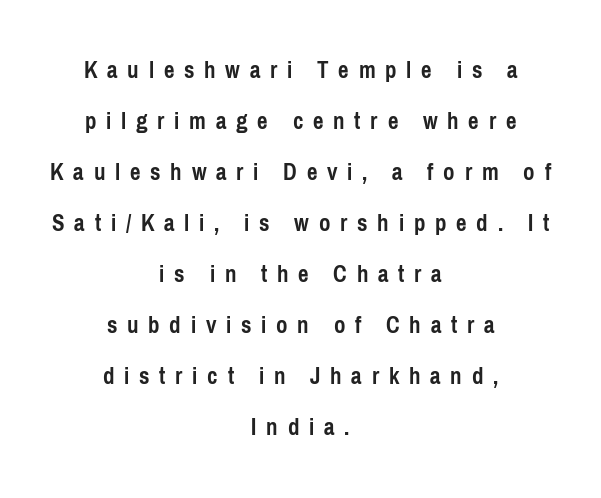
{"italic": "no", "bold": "yes", "underline": "no", "align": "center", "line_spacing": "loose", "line_spacing_ratio": 2.04, "letter_spacing": "wide", "letter_spacing_em": 0.39, "glyph_px": 25}
